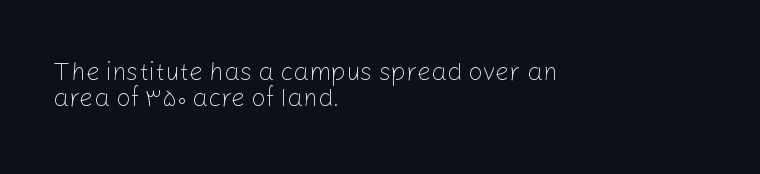
Tightly led — the rows are bunched. This sample uses an upright cut, with every glyph sitting square on the baseline. Alignment: flush left. Nothing heavy about these letters — not bold at all. Words float on clear page, feet unadorned.
